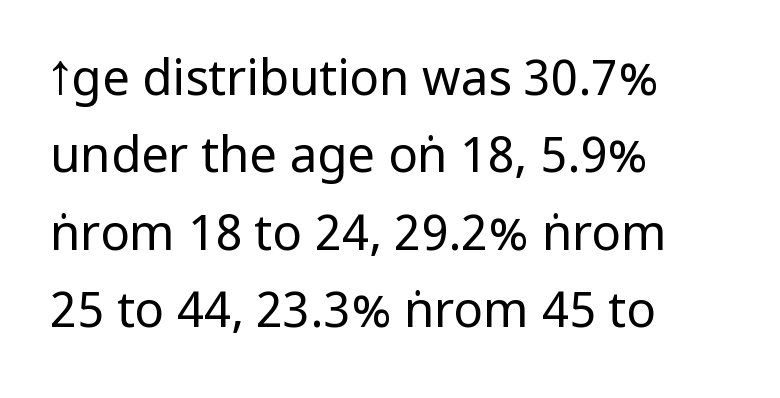
The text block is weighted toward the left margin, trailing off unevenly rightward. The lines sit at an ordinary, default distance from one another. Weight class: somewhere from thin through regular. This is roman type, the default non-slanted kind.
